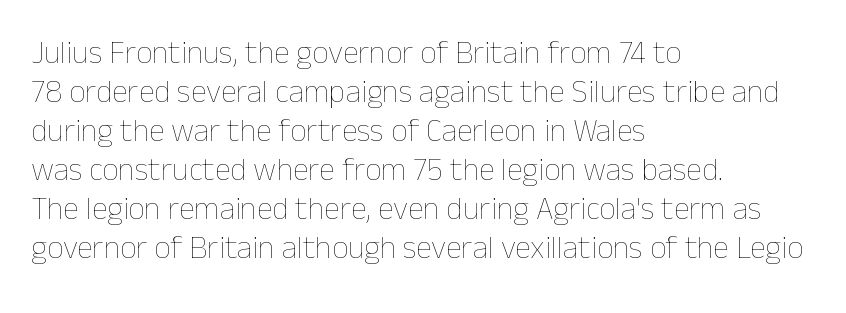
{"italic": "no", "bold": "no", "weight": "thin", "width": "normal", "stroke_contrast": "low", "x_height": "medium", "monospaced": "no", "underline": "no", "align": "left", "line_spacing_ratio": 1.22, "letter_spacing": "normal", "letter_spacing_em": 0.0, "glyph_px": 32}
